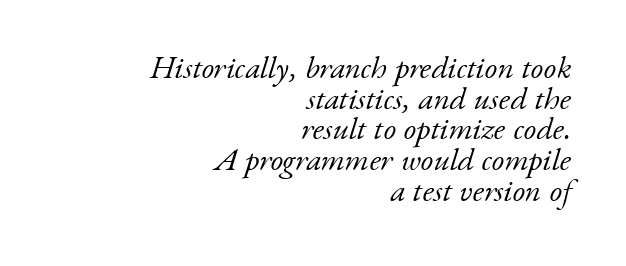
{"serif": "yes", "italic": "yes", "lean": "right", "slant_degrees": 17, "bold": "no", "weight": "light", "width": "normal", "stroke_contrast": "low", "x_height": "small", "monospaced": "no", "underline": "no", "align": "right", "line_spacing": "tight", "line_spacing_ratio": 0.96, "letter_spacing": "normal", "letter_spacing_em": 0.0, "glyph_px": 32}
